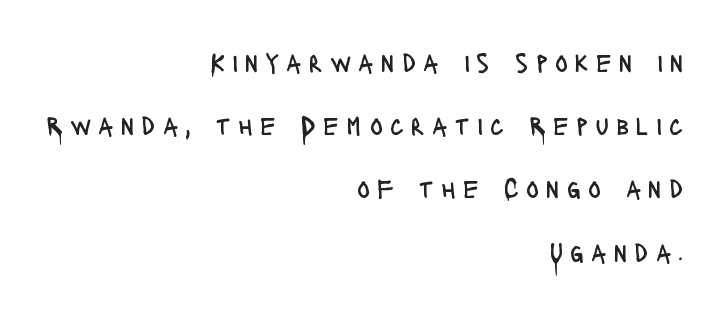
The image shows 27 px text type, upright; set right-aligned, loose line spacing (2.34x), unusually wide letter spacing (+0.27 em), not underlined.
